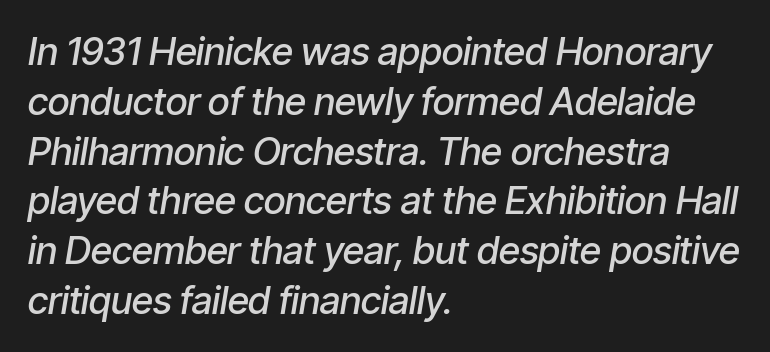
{"italic": "yes", "lean": "right", "slant_degrees": 9, "bold": "semi", "weight": "semibold", "width": "condensed", "stroke_contrast": "low", "x_height": "medium", "monospaced": "no", "underline": "no", "align": "left", "line_spacing": "normal", "line_spacing_ratio": 1.31, "letter_spacing": "normal", "letter_spacing_em": 0.0, "glyph_px": 38}
